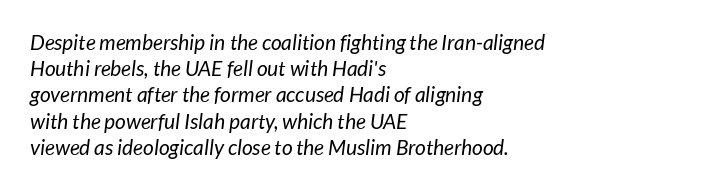
The image shows 21 px text type; set left-aligned, normal line spacing (1.25x), normal letter spacing, not underlined.
